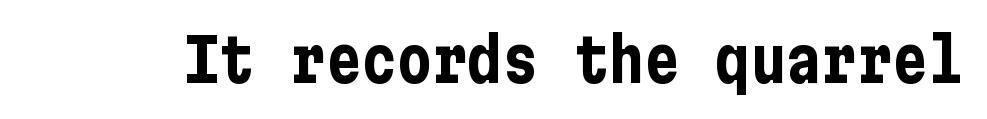
The image shows 59 px bold, condensed sans-serif type, upright; set normal letter spacing, not underlined; low stroke contrast and a medium x-height.
